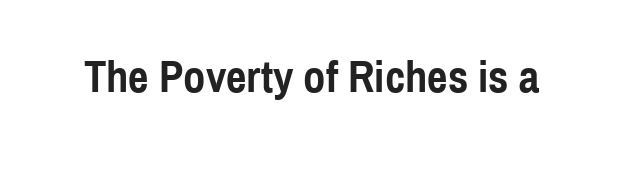
The image shows 45 px semibold, condensed sans-serif type, upright; set normal letter spacing, not underlined; a medium x-height.
